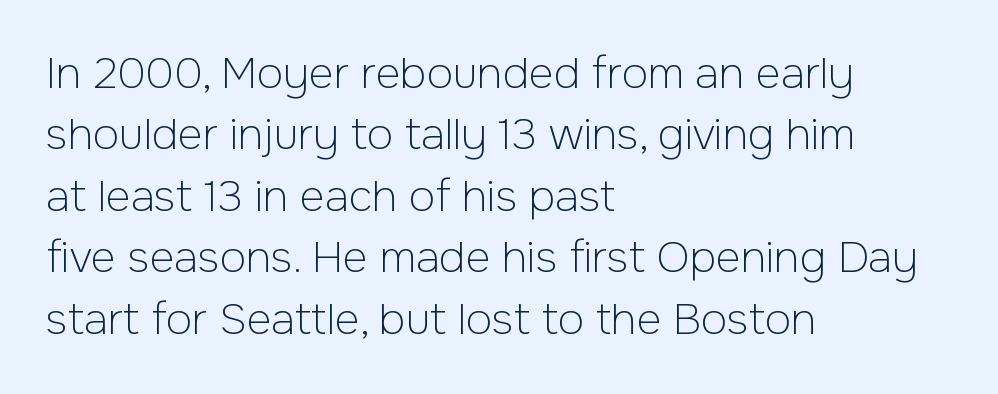
{"serif": "no", "italic": "no", "bold": "no", "weight": "light", "width": "normal", "stroke_contrast": "low", "x_height": "medium", "monospaced": "no", "underline": "no", "align": "left", "line_spacing": "normal", "line_spacing_ratio": 1.43, "letter_spacing": "normal", "letter_spacing_em": 0.0, "glyph_px": 43}
